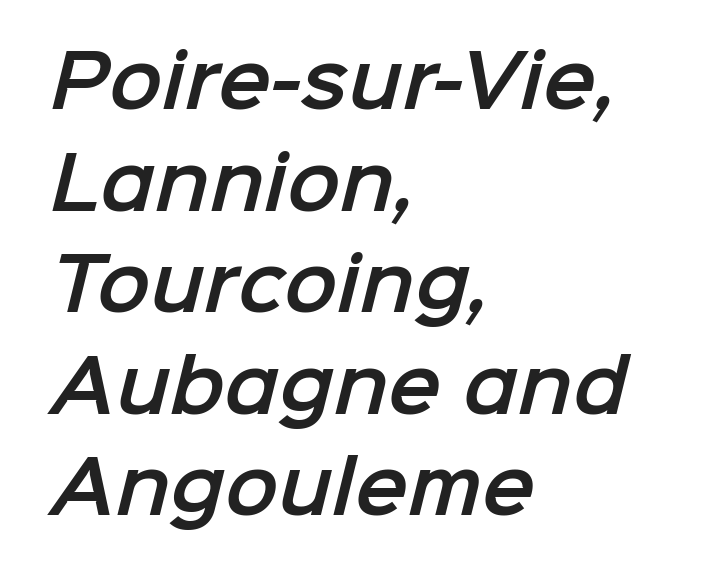
The image shows 71 px sans-serif type; set left-aligned, normal line spacing (1.43x), normal letter spacing, not underlined; low stroke contrast and a medium x-height.
